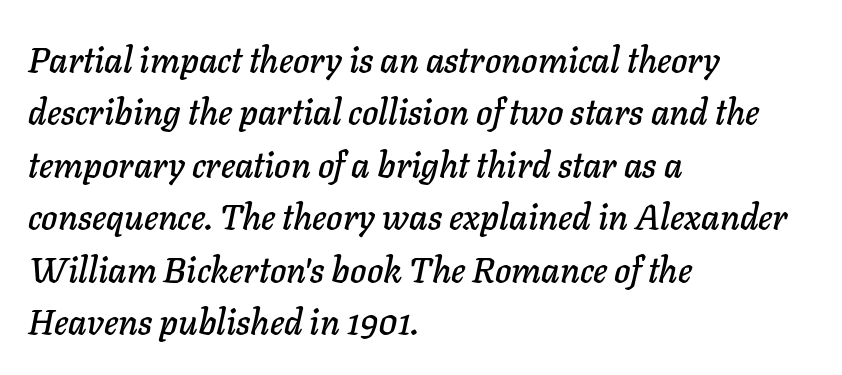
{"italic": "yes", "lean": "right", "slant_degrees": 11, "width": "normal", "stroke_contrast": "low", "x_height": "medium", "monospaced": "no", "underline": "no", "align": "left", "line_spacing": "normal", "line_spacing_ratio": 1.5, "letter_spacing": "normal", "letter_spacing_em": 0.0, "glyph_px": 35}
